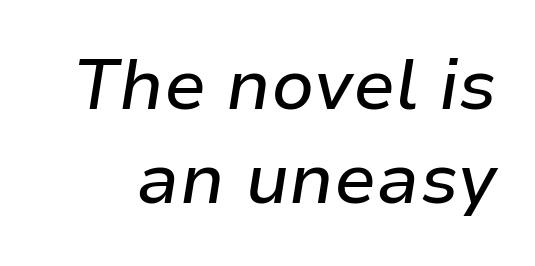
Q: Is the text italic (slanted)? A: Yes, it leans right by about 9 degrees.
Q: Is the text underlined? A: No.
Q: Is the spacing between letters normal or unusually wide? A: Normal.
Q: Is the spacing between lines tight, normal or loose? A: Normal.
Q: Width (condensed, normal, or wide)? A: Normal.
Q: Stroke contrast? A: Low.
Q: x-height? A: Medium.
Q: Monospaced? A: No.
